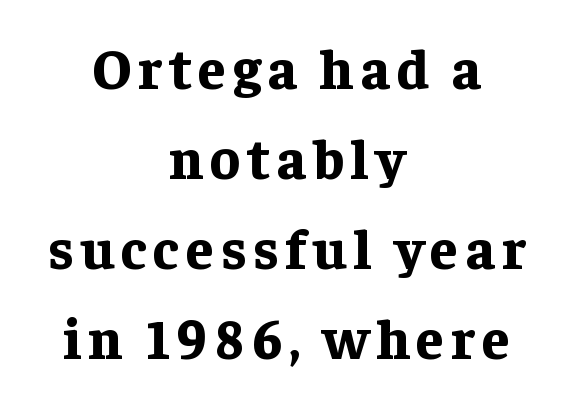
{"serif": "yes", "italic": "no", "bold": "yes", "weight": "bold", "width": "normal", "stroke_contrast": "low", "x_height": "medium", "monospaced": "no", "underline": "no", "align": "center", "line_spacing": "normal", "line_spacing_ratio": 1.61, "glyph_px": 56}
